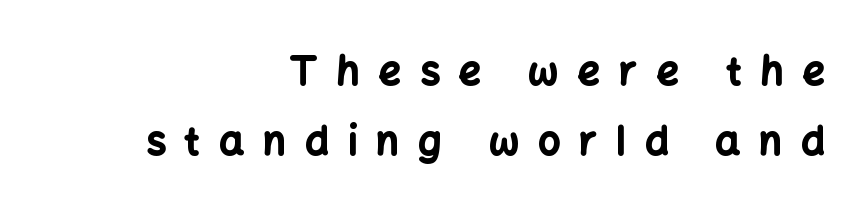
{"serif": "no", "italic": "no", "bold": "yes", "weight": "bold", "width": "normal", "stroke_contrast": "low", "x_height": "medium", "monospaced": "no", "underline": "no", "align": "right", "line_spacing_ratio": 1.79, "letter_spacing": "wide", "letter_spacing_em": 0.49, "glyph_px": 39}
